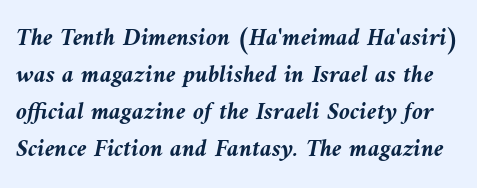
{"italic": "yes", "lean": "left", "slant_degrees": 9, "bold": "yes", "underline": "no", "line_spacing": "normal", "line_spacing_ratio": 1.48, "letter_spacing": "normal", "letter_spacing_em": 0.0, "glyph_px": 25}
